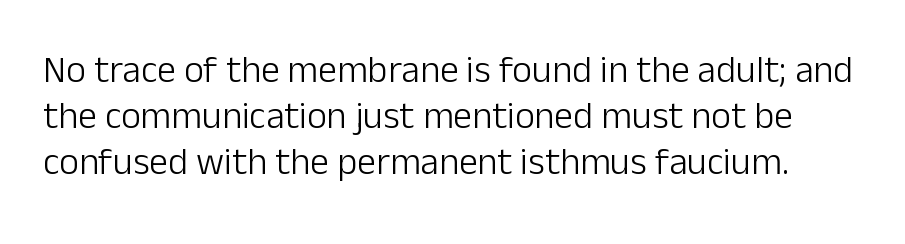
Each letter keeps its own natural width here, so spacing adapts to shape. The rendering shows plain stroke endings on the letterforms — a sans-serif design. Is the letter spacing exaggerated? No — it looks like the ordinary default. Type without underlining.
